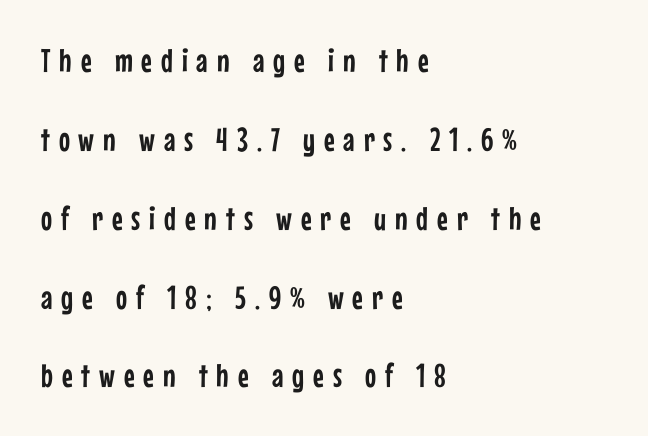
The image shows 33 px condensed sans-serif type, upright; set left-aligned, loose line spacing (2.39x), unusually wide letter spacing (+0.27 em), not underlined; low stroke contrast and a medium x-height.
